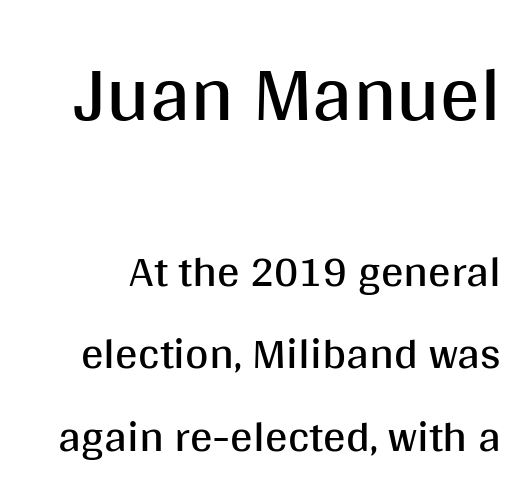
The image shows 79 px regular-weight sans-serif type, upright; set line spacing 1.84x, normal letter spacing, not underlined; the first (top) block is 1.76x larger; medium stroke contrast and a large x-height.
